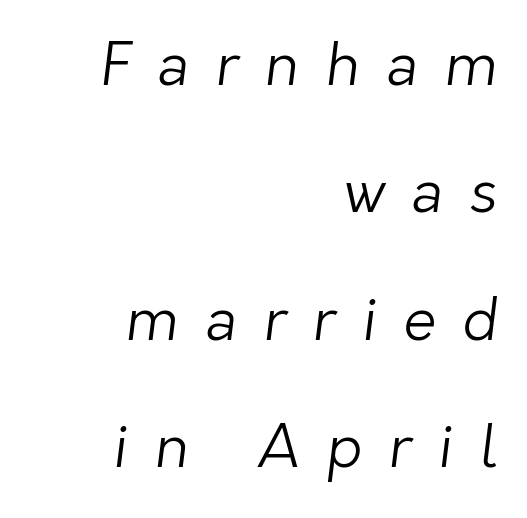
{"serif": "no", "bold": "no", "weight": "light", "width": "normal", "stroke_contrast": "low", "x_height": "medium", "monospaced": "no", "underline": "no", "align": "right", "line_spacing": "loose", "line_spacing_ratio": 2.16, "letter_spacing": "wide", "letter_spacing_em": 0.45, "glyph_px": 59}
